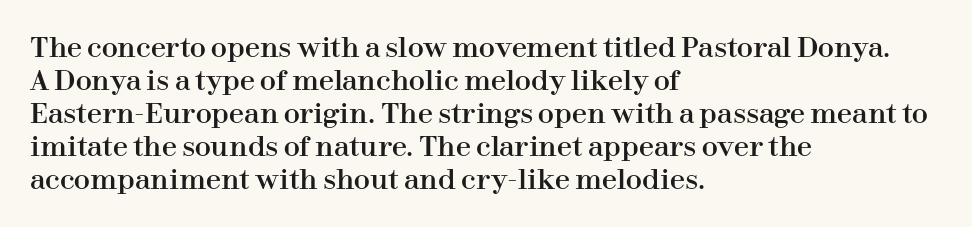
{"italic": "no", "underline": "no", "align": "left", "line_spacing_ratio": 1.22, "letter_spacing": "normal", "letter_spacing_em": 0.0, "glyph_px": 27}
